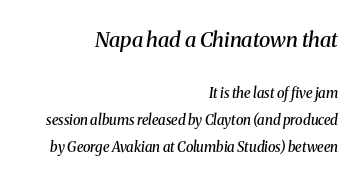
The lines are quadded right. Which of the two is more prominent by size? The first, at the top. Nobody drew a line under any word here. On the weight axis this lands at semibold, roughly 600. You could call the tracking neutral — neither tight nor loose. Does the lettering tilt? It does — this is italic.
